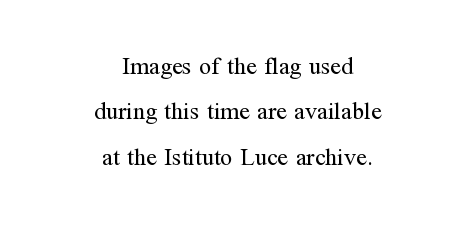
The image shows 24 px text type, upright; set centered, line spacing 1.89x, normal letter spacing, not underlined.
